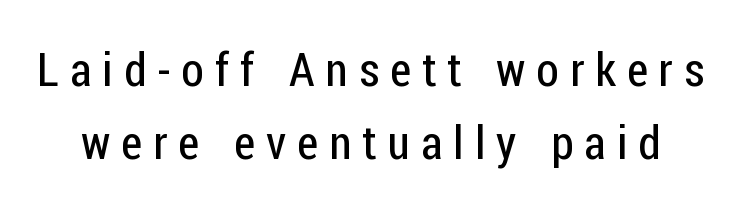
Descender tails drop into unmarked territory. The axis of the letterforms is exactly vertical. Stroke thickness stays within the range of a standard reading face or lighter. Is there much room between lines? A standard amount, neither cramped nor airy. The designer went with a sans here, leaving each stem footless. The letterforms stand isolated, each surrounded by extra space.
